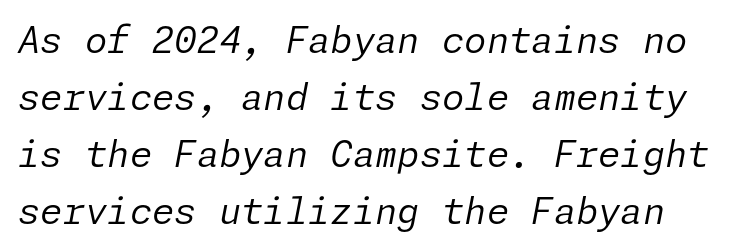
Q: Is the text bold? A: No.
Q: Is the text italic (slanted)? A: Yes, it leans right by about 11 degrees.
Q: Is the text underlined? A: No.
Q: Is the spacing between letters normal or unusually wide? A: Normal.
Q: Is the spacing between lines tight, normal or loose? A: Normal.
Q: Width (condensed, normal, or wide)? A: Normal.
Q: Stroke contrast? A: Low.
Q: x-height? A: Medium.
